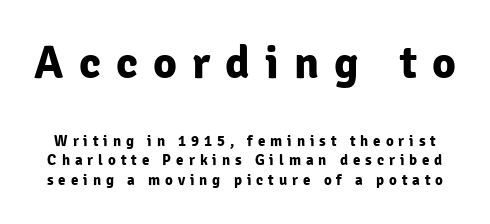
Inter-character spacing is expanded well beyond the font's built-in metrics. Posture: upright roman. The letters advance in unequal steps, a hallmark of proportional type. Just letters on the line, the space beneath them empty. In terms of weight, the rendering is a true, heavy bold. Baseline-to-baseline distance is the conventional proportion of letter height.
